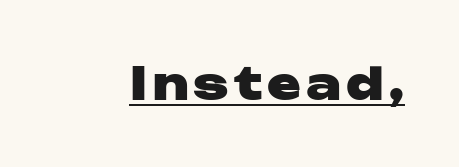
The image shows 45 px heavy, wide sans-serif type, upright; set underlined; low stroke contrast and a medium x-height.
